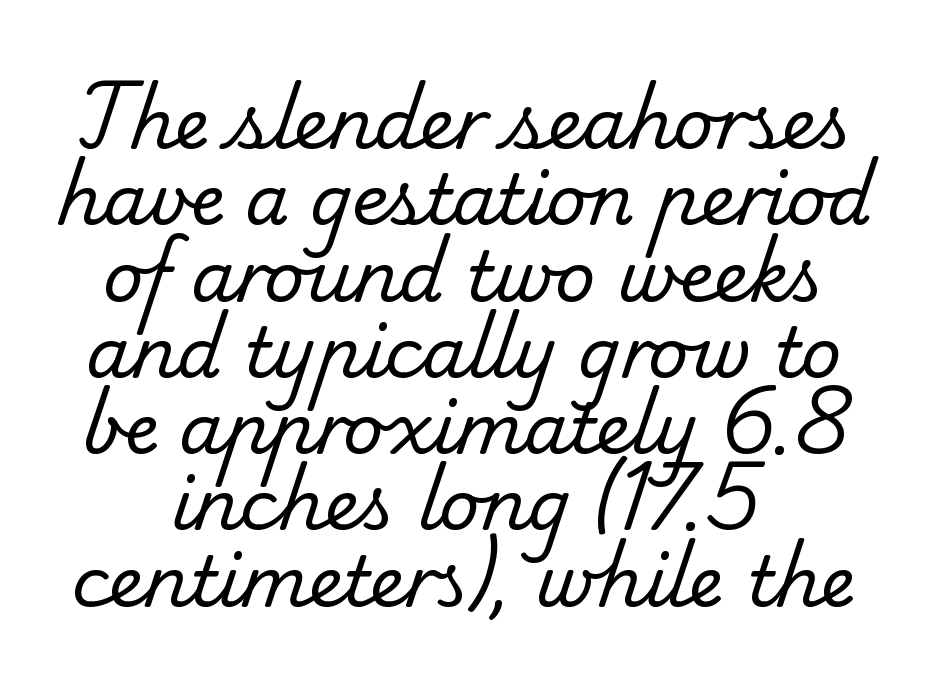
Compared with typical body copy, the letter spacing here is the same. Underlining? Definitely not there. Summary of weight: not heavy and not bold. Looks like regular typesetting: each glyph gets only the width it needs. Typographically, this falls in the serif category. In CSS terms this would be text-align: center.
